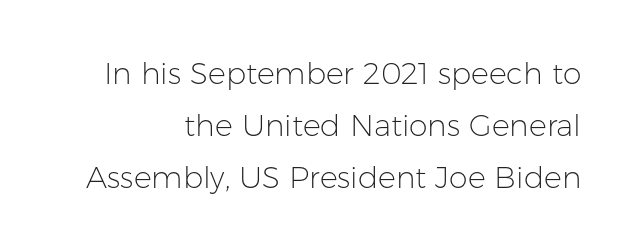
{"serif": "no", "italic": "no", "bold": "no", "weight": "light", "width": "normal", "stroke_contrast": "low", "x_height": "medium", "monospaced": "no", "underline": "no", "align": "right", "line_spacing_ratio": 1.74, "letter_spacing": "normal", "letter_spacing_em": 0.0, "glyph_px": 30}
